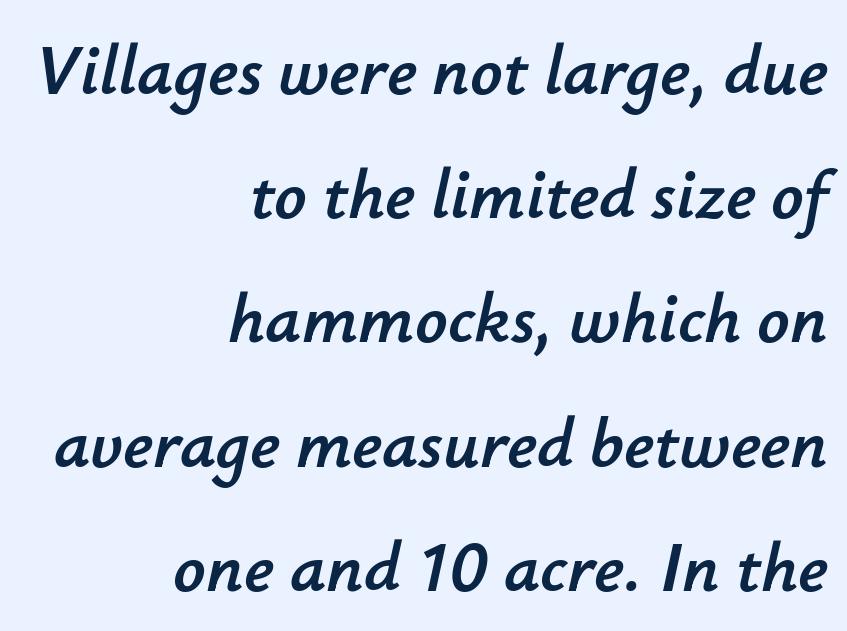
The image shows 71 px text type, italic (leaning right); set right-aligned, line spacing 1.75x, normal letter spacing, not underlined; low stroke contrast and a small x-height.
